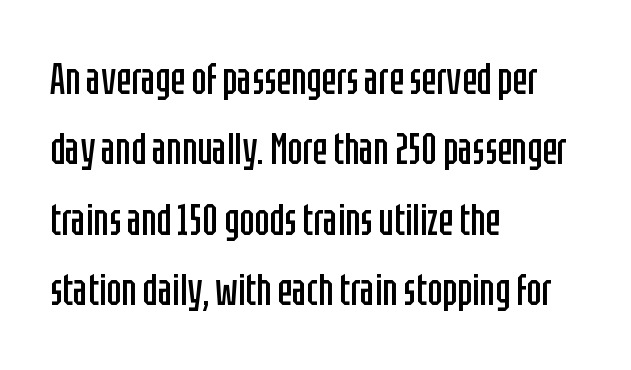
Unlike italic type, these characters show no tilt at all. To sum up the face: it is a sans, with no serifs. This rendering features lettering with no underline. In terms of leading, this rendering sits right in the middle. Is this a heavy cut? Hardly; it is regular or lighter. Proportional: the letters do not fall into vertical columns.
